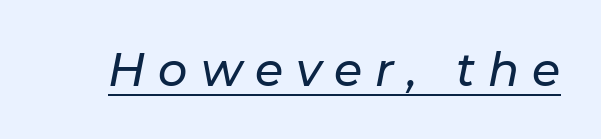
{"italic": "yes", "lean": "right", "slant_degrees": 11, "width": "normal", "stroke_contrast": "low", "x_height": "medium", "monospaced": "no", "underline": "yes", "letter_spacing": "wide", "letter_spacing_em": 0.28, "glyph_px": 46}
